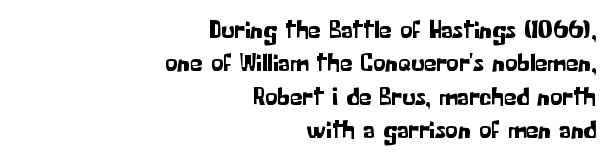
The image shows 25 px text type, upright; set right-aligned, normal line spacing (1.34x), normal letter spacing, not underlined.
